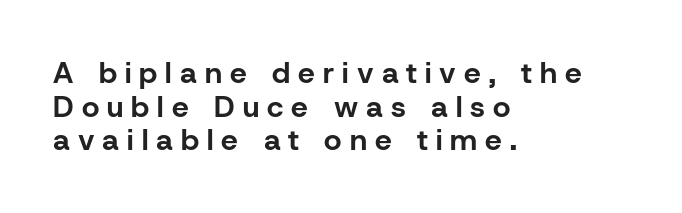
The passage is arranged the way most books set body copy — flush left. Each letter keeps its own natural width here, so spacing adapts to shape. Weight: bold. Ascenders rise straight up at ninety degrees. Honestly, there is no underline to notice here at all.
